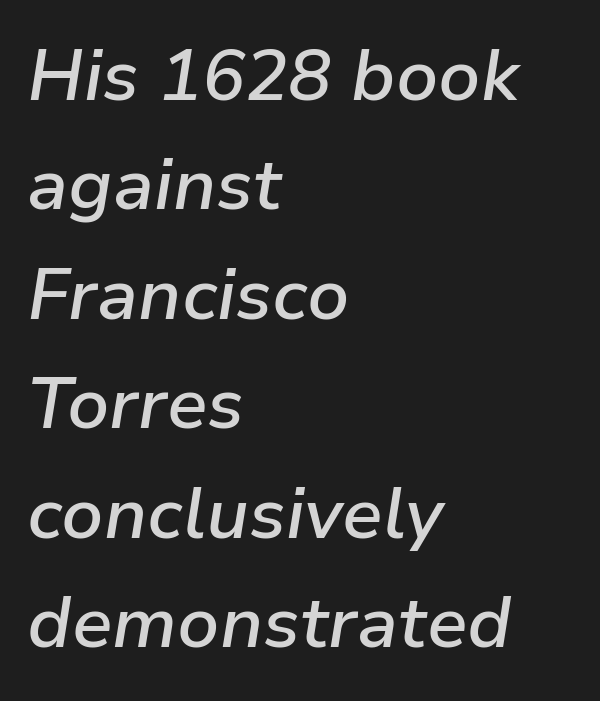
{"italic": "yes", "lean": "right", "slant_degrees": 9, "bold": "semi", "weight": "semibold", "width": "normal", "stroke_contrast": "low", "x_height": "medium", "monospaced": "no", "underline": "no", "align": "left", "line_spacing": "normal", "line_spacing_ratio": 1.52, "letter_spacing": "normal", "letter_spacing_em": 0.0, "glyph_px": 72}
